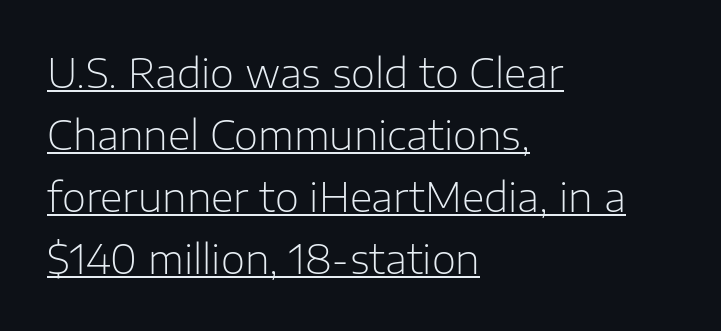
Q: Is the text bold? A: No.
Q: Is the text italic (slanted)? A: No, it is upright.
Q: Is the typeface a serif or a sans-serif typeface? A: Sans-serif.
Q: Is the text underlined? A: Yes.
Q: How is the paragraph aligned? A: Left-aligned.
Q: Is the spacing between letters normal or unusually wide? A: Normal.
Q: Is the spacing between lines tight, normal or loose? A: Normal.
Q: Width (condensed, normal, or wide)? A: Normal.
Q: Stroke contrast? A: Low.
Q: x-height? A: Medium.
Q: Monospaced? A: No.
